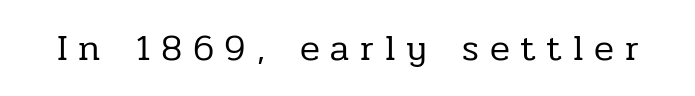
{"serif": "yes", "italic": "no", "bold": "no", "weight": "regular", "width": "normal", "stroke_contrast": "low", "x_height": "medium", "monospaced": "no", "underline": "no", "letter_spacing": "wide", "letter_spacing_em": 0.29, "glyph_px": 37}
